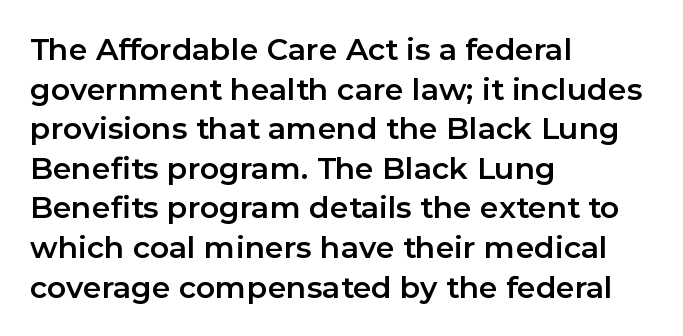
The face used here is proportionally spaced, like ordinary book or web type. A typesetter would mark this as roman, not italic. Grotesque or geometric, the face here clearly has no serifs. Inter-character spacing is left at the font's built-in metrics.
